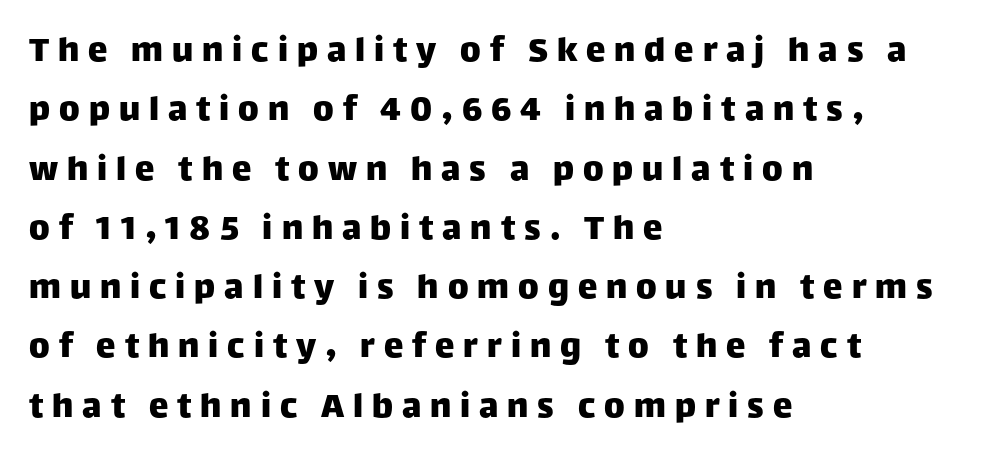
Spacing between characters has been opened up far beyond the box default. Observe the absence of serifs on each vertical stroke in this sample. A bare baseline throughout the passage. The rendering uses a moderate line-height, typical for paragraphs. Think of a printed novel: that variable character pitch is what you see here. The letters stand straight up with perfectly vertical stems.
